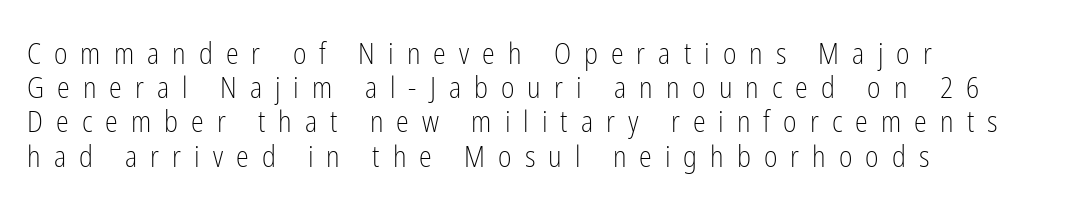
The image shows 29 px light, condensed sans-serif type, upright; set left-aligned, line spacing 1.18x, unusually wide letter spacing (+0.45 em), not underlined; low stroke contrast and a medium x-height.
